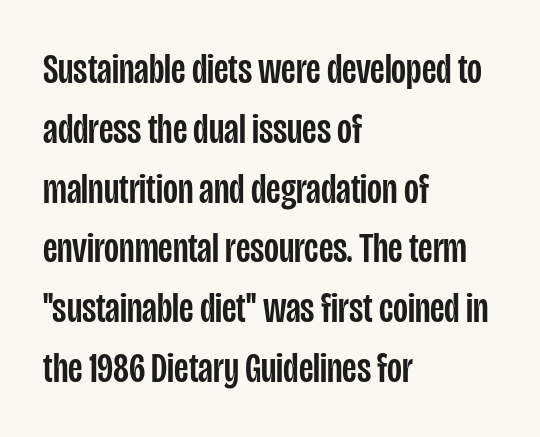
Horizontal alignment here is leftward, the default for most running prose. Quick note: interline space is typical. Check under the words: just untouched page. You could not count columns in this text — the font is proportionally spaced. Each word holds together tightly as a unit, with standard inter-letter gaps.
